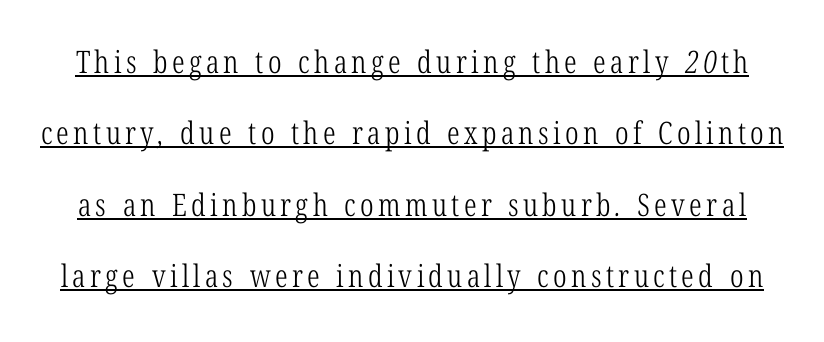
{"serif": "yes", "bold": "no", "weight": "light", "width": "condensed", "stroke_contrast": "low", "x_height": "medium", "monospaced": "no", "underline": "yes", "line_spacing": "loose", "line_spacing_ratio": 2.3, "glyph_px": 31}
